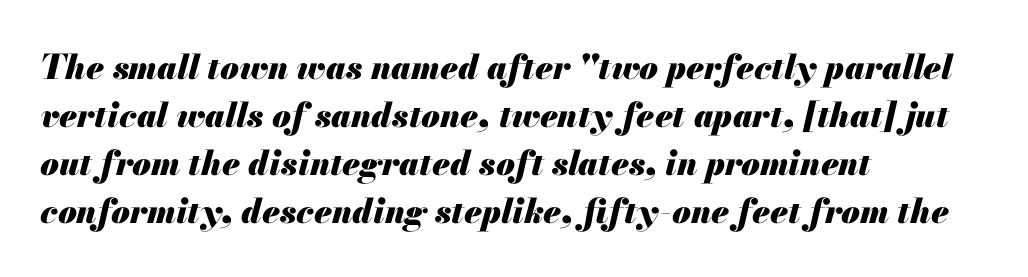
{"italic": "yes", "lean": "right", "slant_degrees": 13, "bold": "yes", "weight": "heavy", "width": "normal", "stroke_contrast": "medium", "x_height": "small", "monospaced": "no", "underline": "no", "align": "left", "line_spacing": "normal", "line_spacing_ratio": 1.41, "letter_spacing": "normal", "letter_spacing_em": 0.0, "glyph_px": 34}
